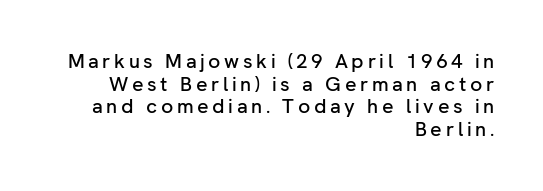
{"italic": "no", "underline": "no", "align": "right", "line_spacing": "tight", "line_spacing_ratio": 1.13, "glyph_px": 20}
